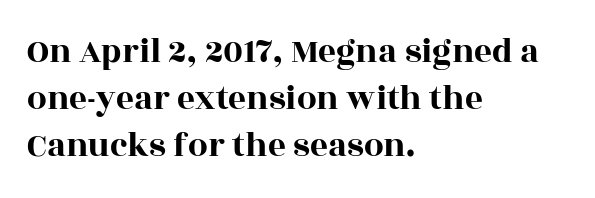
The image shows 35 px wide serif type, upright; set left-aligned, normal line spacing (1.34x), normal letter spacing, not underlined; a large x-height.
